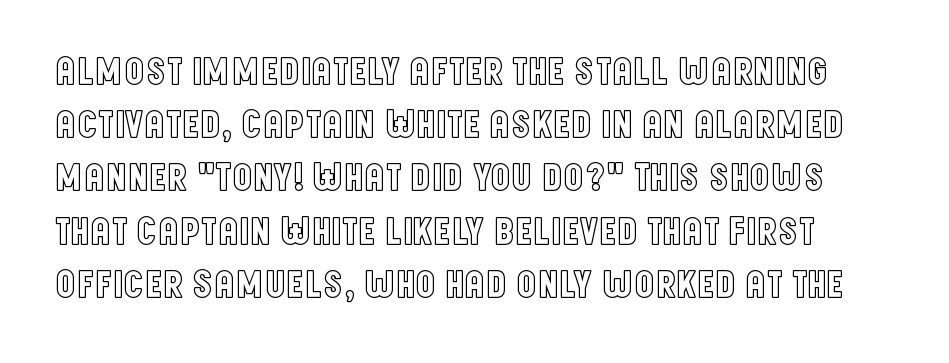
Think of a printed novel: that variable character pitch is what you see here. The string is rendered with underlining switched off. Style check: upright. The type is set solid horizontally, with unmodified tracking. Interline gaps are of average width in this sample.
